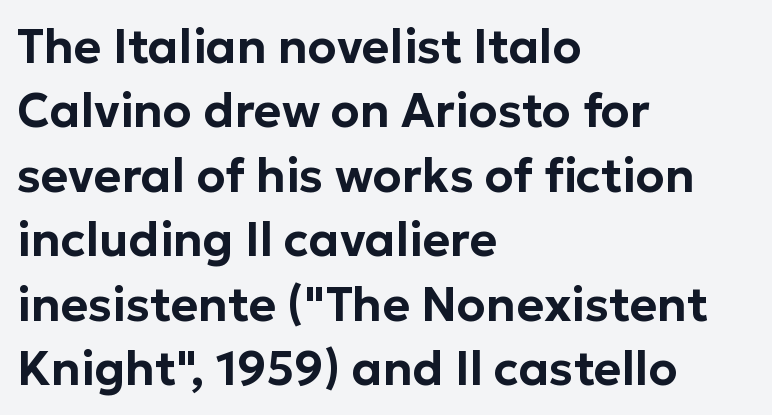
{"serif": "no", "italic": "no", "width": "normal", "stroke_contrast": "low", "x_height": "medium", "monospaced": "no", "underline": "no", "align": "left", "line_spacing": "normal", "line_spacing_ratio": 1.37, "letter_spacing": "normal", "letter_spacing_em": 0.0, "glyph_px": 47}
